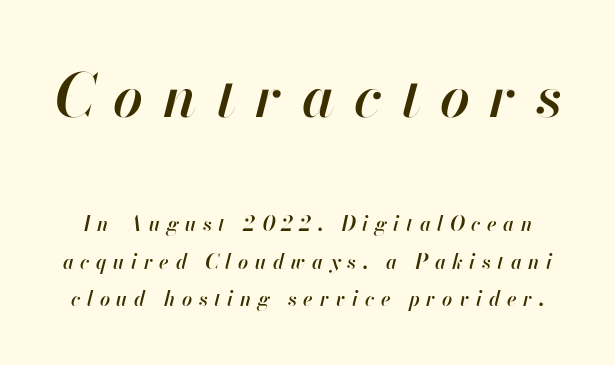
{"italic": "yes", "lean": "right", "slant_degrees": 13, "bold": "semi", "weight": "semibold", "width": "normal", "stroke_contrast": "high", "x_height": "small", "monospaced": "no", "underline": "no", "line_spacing_ratio": 1.88, "letter_spacing": "wide", "letter_spacing_em": 0.33, "larger_block": "first", "size_ratio": 2.95, "glyph_px": 59}
